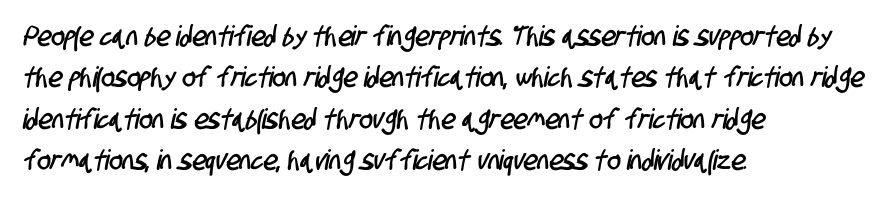
Check under the words: just untouched page. The text was rendered using a sans face with plain stroke endings. Leftover space on each line is placed entirely after the last word. Line spacing here is normal. Letter spacing: default. Note the varied advance widths — an 'i' is clearly narrower than an 'm'.
